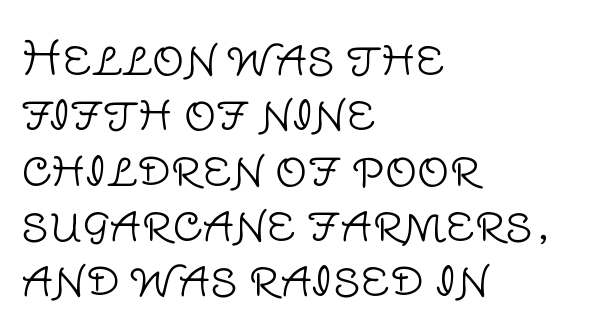
Q: Is the text bold? A: No.
Q: Is the text italic (slanted)? A: Yes.
Q: Is the typeface a serif or a sans-serif typeface? A: Sans-serif.
Q: Is the text underlined? A: No.
Q: How is the paragraph aligned? A: Left-aligned.
Q: Is the spacing between letters normal or unusually wide? A: Normal.
Q: Width (condensed, normal, or wide)? A: Normal.
Q: Stroke contrast? A: Low.
Q: x-height? A: Large.
Q: Monospaced? A: No.
